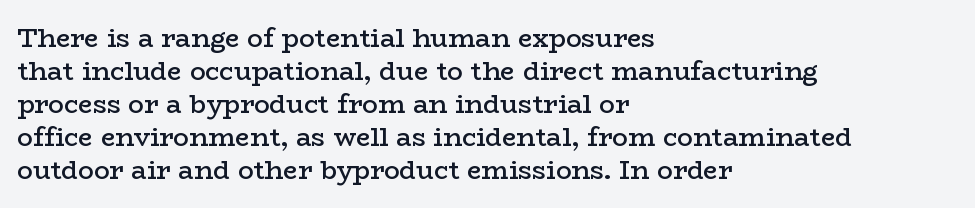
The space beneath each line is pristine and unruled. Notice how the stems are strictly vertical — no italics here. Weight: semibold (demi). Is the letter spacing exaggerated? No — it looks like the ordinary default. The line-height multiplier appears to be the usual default. Short and long lines alike share a common starting point at left.
